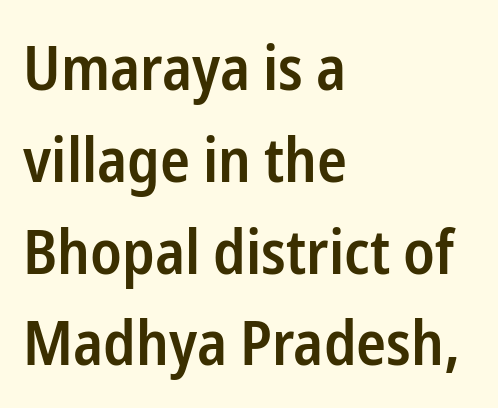
{"serif": "no", "italic": "no", "bold": "semi", "weight": "semibold", "width": "condensed", "stroke_contrast": "low", "x_height": "medium", "monospaced": "no", "underline": "no", "align": "left", "line_spacing": "normal", "line_spacing_ratio": 1.48, "letter_spacing": "normal", "letter_spacing_em": 0.0, "glyph_px": 62}
